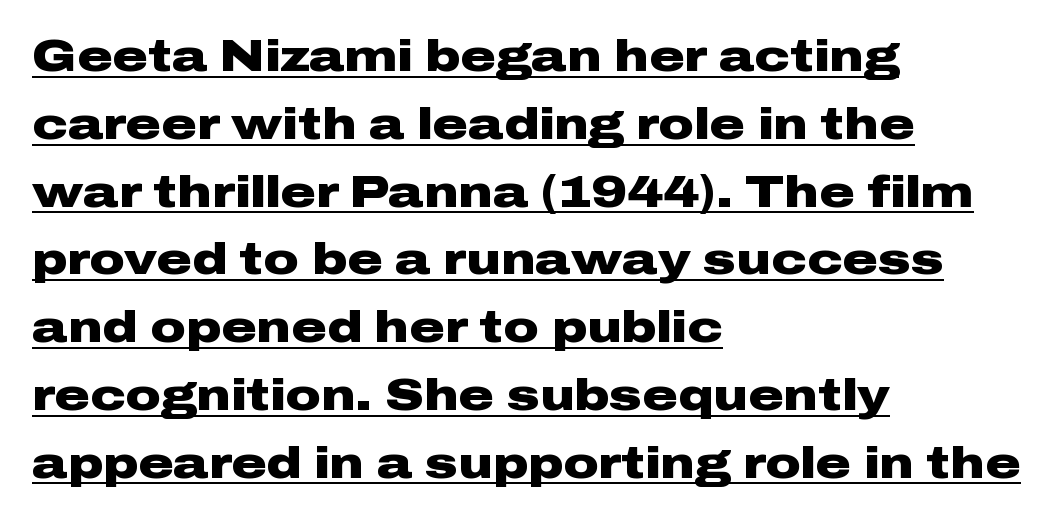
Q: Is the text bold? A: Yes.
Q: Is the text italic (slanted)? A: No, it is upright.
Q: Is the typeface a serif or a sans-serif typeface? A: Sans-serif.
Q: Is the text underlined? A: Yes.
Q: How is the paragraph aligned? A: Left-aligned.
Q: Is the spacing between letters normal or unusually wide? A: Normal.
Q: Is the spacing between lines tight, normal or loose? A: Normal.
Q: Width (condensed, normal, or wide)? A: Wide.
Q: Stroke contrast? A: Low.
Q: x-height? A: Medium.
Q: Monospaced? A: No.
